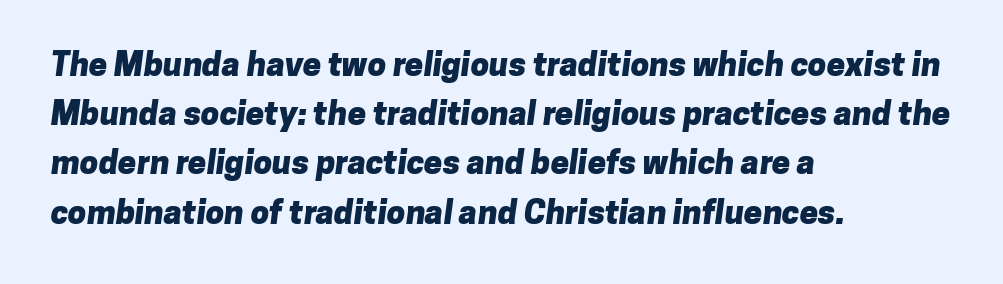
Q: Is the text bold? A: Yes.
Q: Is the typeface a serif or a sans-serif typeface? A: Sans-serif.
Q: Is the text underlined? A: No.
Q: How is the paragraph aligned? A: Left-aligned.
Q: Is the spacing between letters normal or unusually wide? A: Normal.
Q: Is the spacing between lines tight, normal or loose? A: Normal.
Q: Width (condensed, normal, or wide)? A: Normal.
Q: Stroke contrast? A: Low.
Q: x-height? A: Medium.
Q: Monospaced? A: No.
